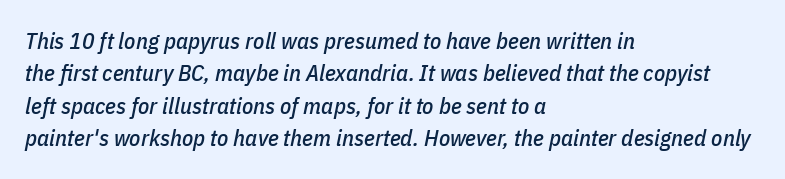
Is there much room between lines? A standard amount, neither cramped nor airy. Quick note: underline off. Here the glyphs are tracked normally, forming tight word shapes. Observe the lean: these are italic letterforms. This rendering uses left alignment, leaving the right contour irregular.
